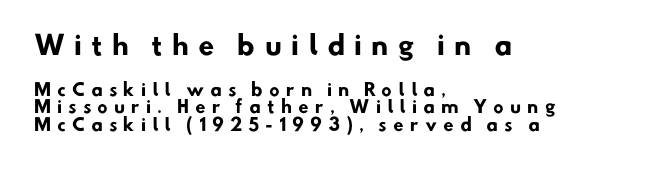
{"bold": "yes", "underline": "no", "align": "left", "line_spacing": "tight", "line_spacing_ratio": 1.03, "letter_spacing": "wide", "letter_spacing_em": 0.35, "larger_block": "first", "size_ratio": 1.53, "glyph_px": 26}
